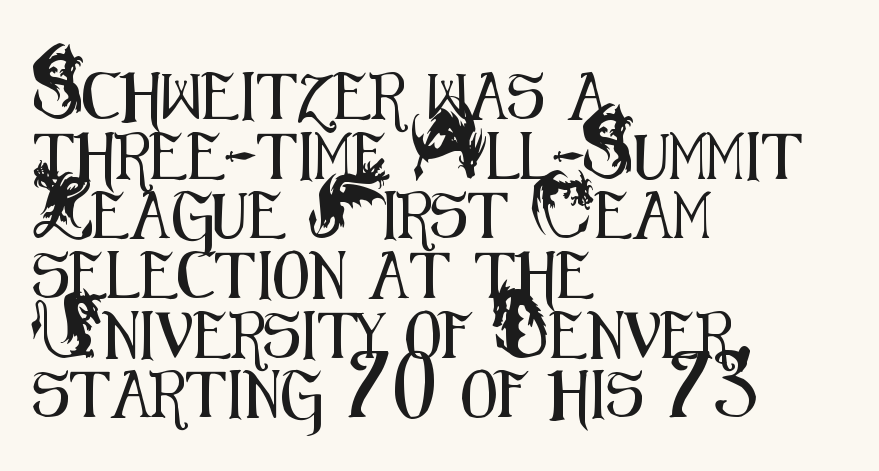
Q: Is the text italic (slanted)? A: No, it is upright.
Q: Is the typeface a serif or a sans-serif typeface? A: Sans-serif.
Q: Is the text underlined? A: No.
Q: How is the paragraph aligned? A: Left-aligned.
Q: Is the spacing between letters normal or unusually wide? A: Normal.
Q: Is the spacing between lines tight, normal or loose? A: Normal.
Q: Width (condensed, normal, or wide)? A: Condensed.
Q: Stroke contrast? A: Medium.
Q: x-height? A: Small.
Q: Monospaced? A: No.
